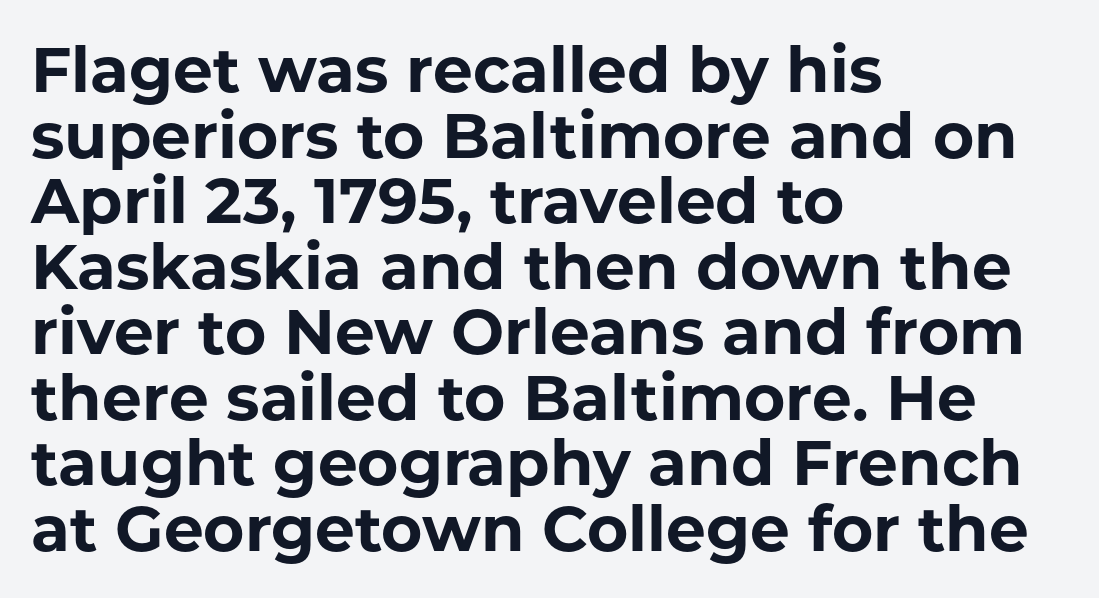
Is the type bold? Yes — the strokes are clearly thick and heavy. Here the designer chose a conventional face with non-uniform glyph widths. The lines are quadded left. Are there feet on the stems? There aren't — it's a sans.
